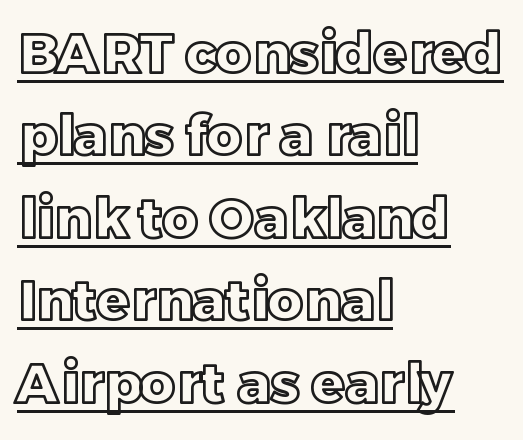
{"italic": "no", "width": "normal", "x_height": "large", "monospaced": "no", "underline": "yes", "align": "left", "line_spacing": "normal", "line_spacing_ratio": 1.5, "letter_spacing": "normal", "letter_spacing_em": 0.0, "glyph_px": 55}
